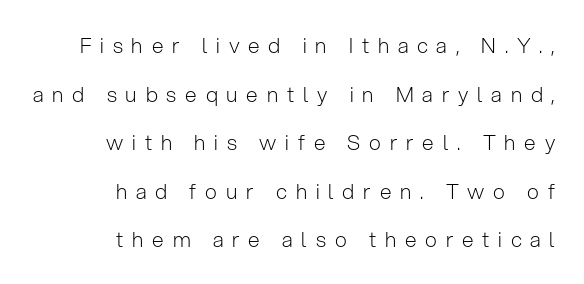
Observe the wide spacing: letters keep a clear distance from each other. Just letters on the line, the space beneath them empty. Baseline-to-baseline distance is far greater than the letter height. Where is the straight margin? On the right.
